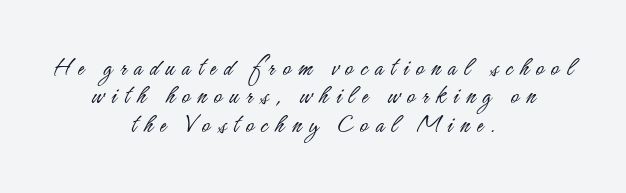
Is the letter spacing exaggerated? Yes — the characters are pushed far apart. These lines huddle together more closely than default settings would place them. Ink coverage per letter is moderate at most. The rag falls on both sides of this text block equally. A clean baseline with only descenders dipping below it.
